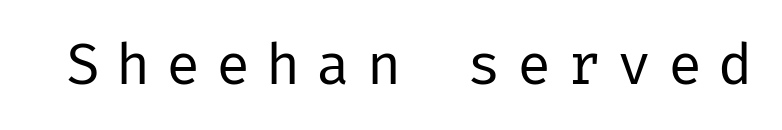
When letters stand straight like this, we call the style roman or upright. Serifs: no, the terminals of the letterforms are clean. This rendering features lettering with no underline. Display-style spreading of the glyphs; the letterfit is very open. Stroke thickness stays within the range of a standard reading face or lighter.
